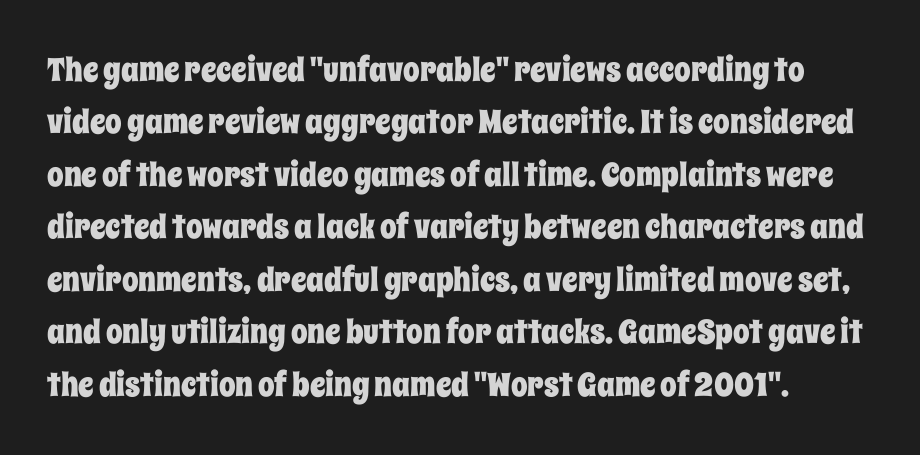
Q: Is the text italic (slanted)? A: No, it is upright.
Q: Is the text underlined? A: No.
Q: How is the paragraph aligned? A: Left-aligned.
Q: Is the spacing between letters normal or unusually wide? A: Normal.
Q: Is the spacing between lines tight, normal or loose? A: Normal.
Q: Width (condensed, normal, or wide)? A: Condensed.
Q: Stroke contrast? A: Low.
Q: x-height? A: Large.
Q: Monospaced? A: No.
